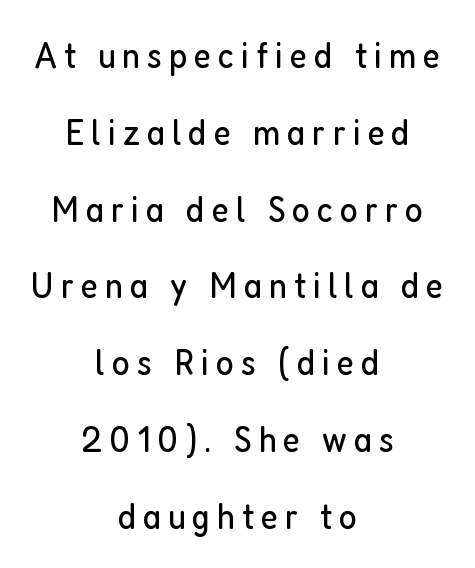
{"serif": "no", "italic": "no", "bold": "no", "weight": "regular", "width": "condensed", "stroke_contrast": "low", "x_height": "medium", "monospaced": "no", "underline": "no", "align": "center", "line_spacing": "loose", "line_spacing_ratio": 2.02, "glyph_px": 38}
